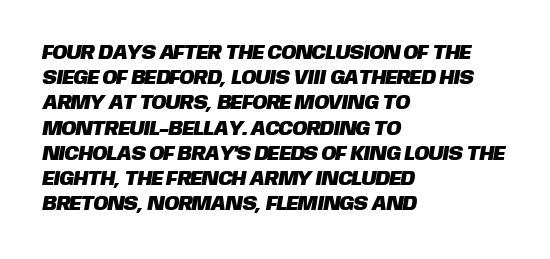
Q: Is the text underlined? A: No.
Q: How is the paragraph aligned? A: Left-aligned.
Q: Is the spacing between letters normal or unusually wide? A: Normal.
Q: Is the spacing between lines tight, normal or loose? A: Normal.
